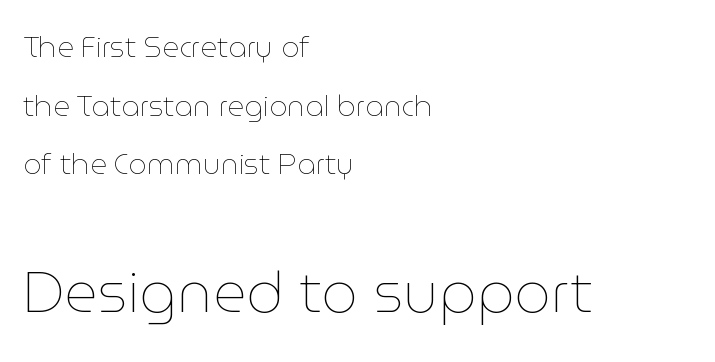
The image shows 58 px thin type, upright; set left-aligned, loose line spacing (2.02x), normal letter spacing, not underlined; the second (bottom) block is 2.0x larger; low stroke contrast and a medium x-height.
